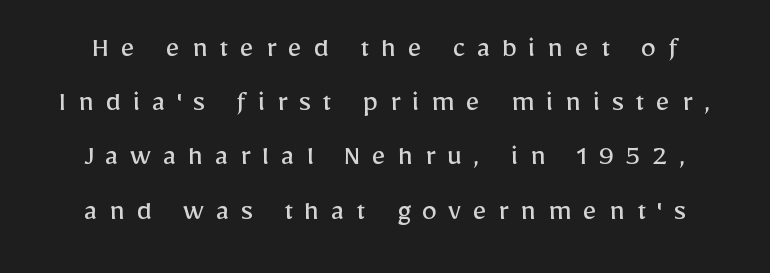
Q: Is the text bold? A: No.
Q: Is the text italic (slanted)? A: No, it is upright.
Q: Is the typeface a serif or a sans-serif typeface? A: Sans-serif.
Q: Is the text underlined? A: No.
Q: Is the spacing between letters normal or unusually wide? A: Unusually wide.
Q: Width (condensed, normal, or wide)? A: Normal.
Q: Stroke contrast? A: Low.
Q: x-height? A: Medium.
Q: Monospaced? A: No.
